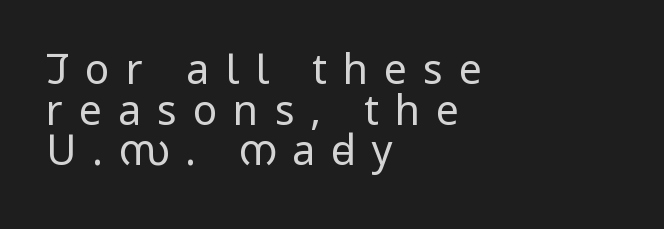
This block would grow much taller if given ordinary leading; it's compressed now. Nope, not italic — everything's standing straight. The specimen omits any rule beneath the text block's lines. A classic flush-left, rag-right setting is used for this passage. Each word looks stretched out because of the extra space between its letters. The letters carry no serifs — their stems end cleanly without finishing strokes.
